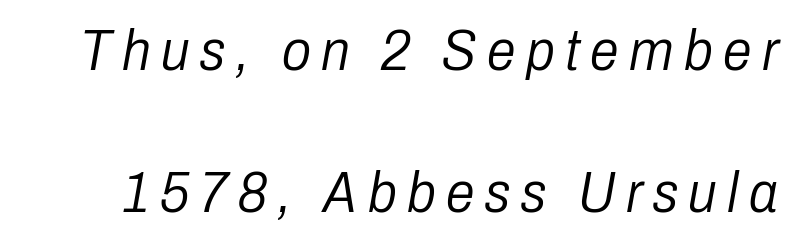
The image shows 58 px light, condensed type, italic (leaning right); set loose line spacing (2.44x), not underlined; low stroke contrast and a medium x-height.
